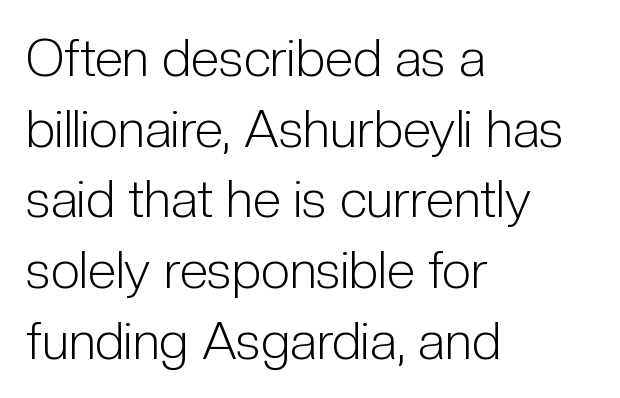
The image shows 52 px light, condensed sans-serif type, upright; set left-aligned, normal line spacing (1.36x), normal letter spacing, not underlined; low stroke contrast and a medium x-height.
